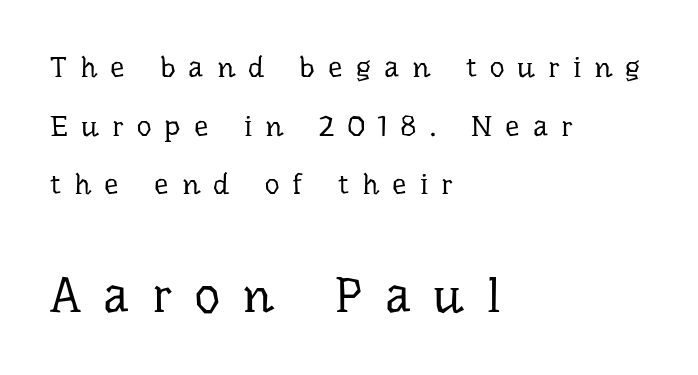
Only glyphs here, with clear space below each row. The designer dialed line spacing up above the default. Heaviness? Minimal to ordinary, like unemphasized prose. Regarding serifs, this sample has them.
